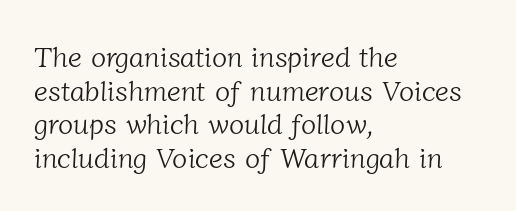
The image shows 28 px light serif type; set left-aligned, line spacing 1.2x, normal letter spacing, not underlined; low stroke contrast and a medium x-height.
